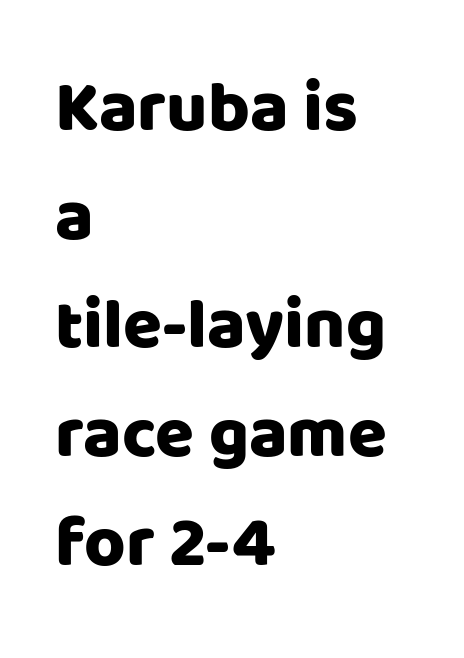
Q: Is the text italic (slanted)? A: No, it is upright.
Q: Is the typeface a serif or a sans-serif typeface? A: Sans-serif.
Q: Is the text underlined? A: No.
Q: How is the paragraph aligned? A: Left-aligned.
Q: Is the spacing between letters normal or unusually wide? A: Normal.
Q: Is the spacing between lines tight, normal or loose? A: Normal.
Q: Width (condensed, normal, or wide)? A: Normal.
Q: Stroke contrast? A: Low.
Q: x-height? A: Large.
Q: Monospaced? A: No.
